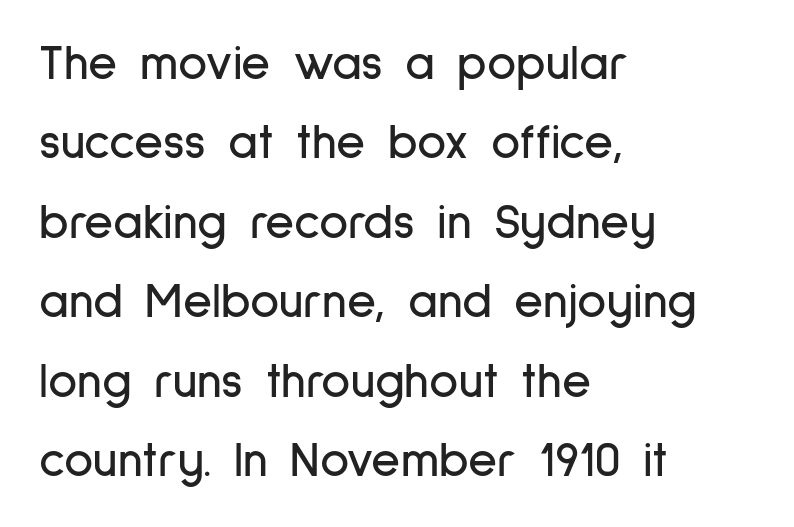
Style check: upright. Line spacing here is normal. Is the letter spacing exaggerated? No — it looks like the ordinary default. A student would call this left alignment; a typographer would say flush left, rag right.
